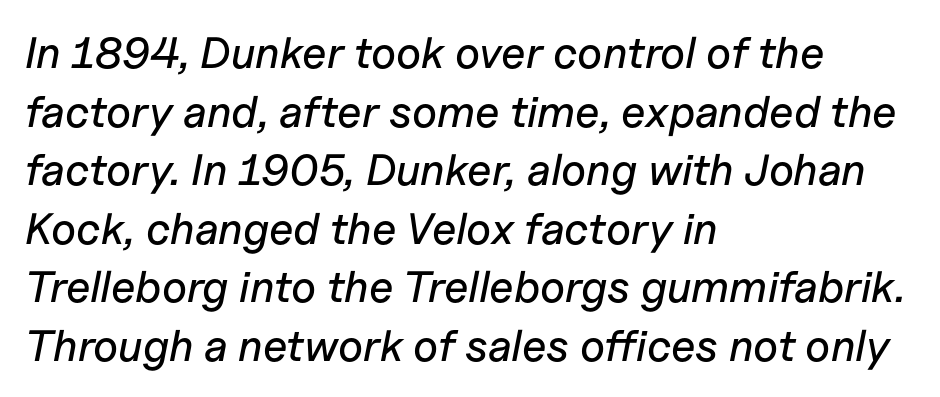
The specimen omits any rule beneath the text block's lines. Words appear dense and cohesive because spacing is normal. Typeset ragged right — the left edge is the straight one. The passage shown stacks its lines at a standard gap. Slanted lettering throughout. Each letter keeps its own natural width here, so spacing adapts to shape.
